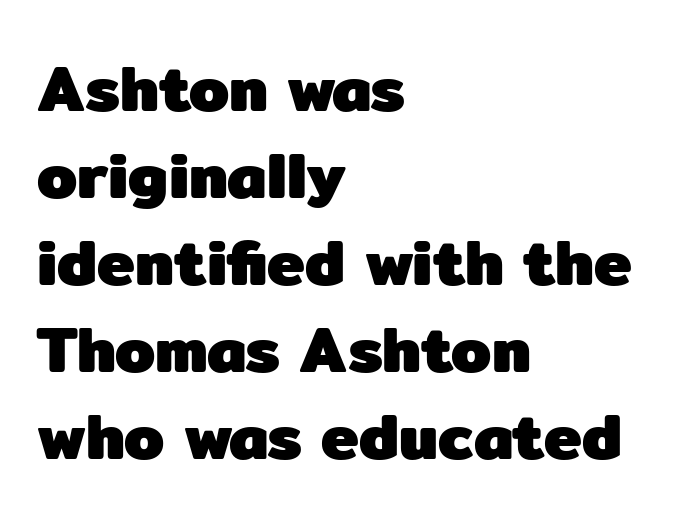
The image shows 64 px heavy sans-serif type, upright; set left-aligned, normal line spacing (1.36x), normal letter spacing, not underlined; low stroke contrast and a medium x-height.
